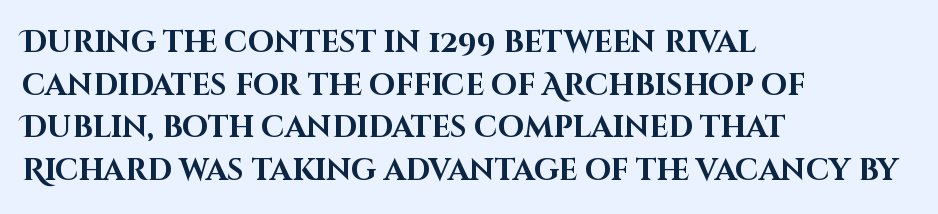
The paragraph has a hard left edge and a soft right edge. Rows of type keep a routine distance in the vertical direction. Note the varied advance widths — an 'i' is clearly narrower than an 'm'. Type without underlining. The face used here is rendered with its standard letterfit. Stroke thickness is high; the sample reads as a true bold.
